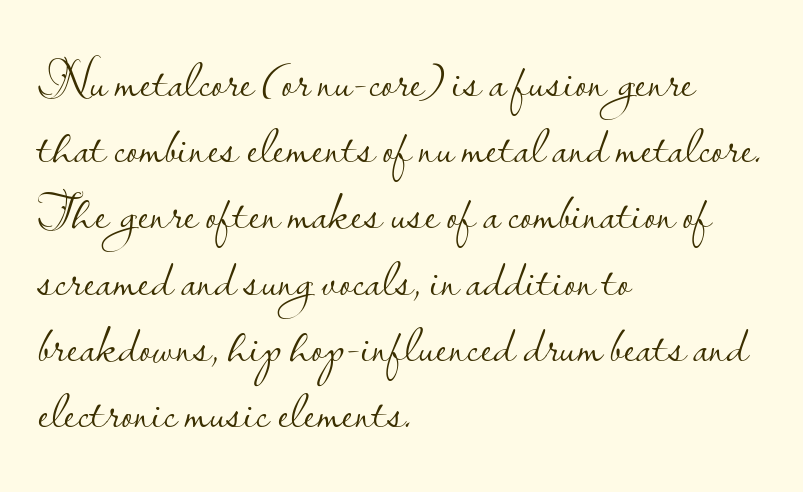
Q: Is the text bold? A: No.
Q: Is the text italic (slanted)? A: Yes.
Q: Is the typeface a serif or a sans-serif typeface? A: Sans-serif.
Q: Is the text underlined? A: No.
Q: How is the paragraph aligned? A: Left-aligned.
Q: Is the spacing between letters normal or unusually wide? A: Normal.
Q: Is the spacing between lines tight, normal or loose? A: Normal.
Q: Width (condensed, normal, or wide)? A: Normal.
Q: Stroke contrast? A: Low.
Q: x-height? A: Small.
Q: Monospaced? A: No.
